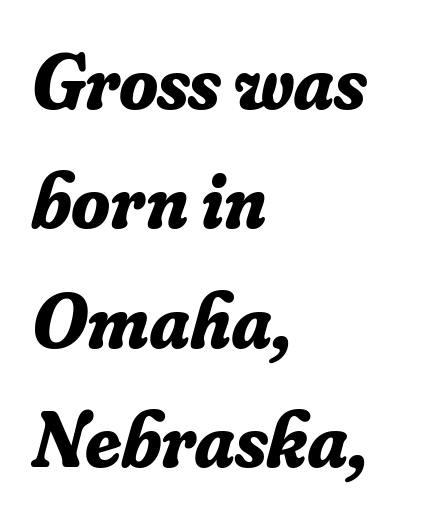
{"serif": "yes", "italic": "yes", "lean": "right", "slant_degrees": 16, "bold": "yes", "weight": "bold", "width": "normal", "stroke_contrast": "low", "x_height": "small", "monospaced": "no", "underline": "no", "align": "left", "line_spacing": "normal", "line_spacing_ratio": 1.51, "letter_spacing": "normal", "letter_spacing_em": 0.0, "glyph_px": 79}
